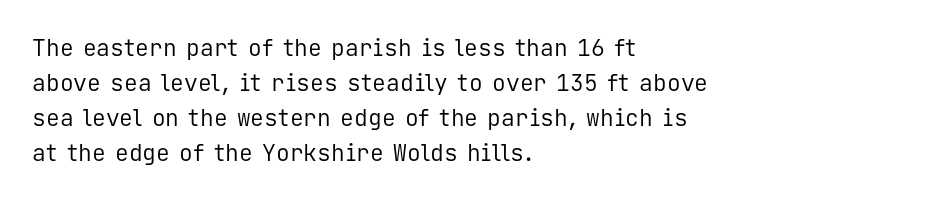
The image shows 23 px text type, upright; set left-aligned, normal line spacing (1.52x), normal letter spacing, not underlined.
